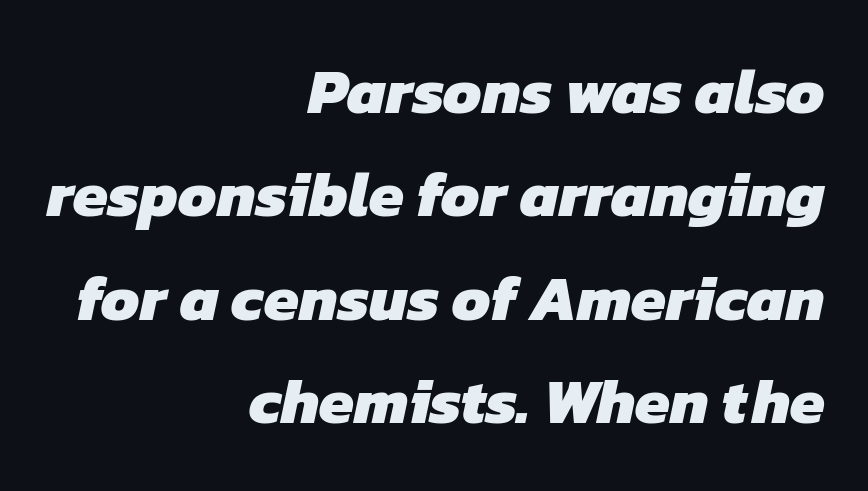
Every row of glyphs terminates at an identical x-position on the right. Here the designer chose a conventional face with non-uniform glyph widths. Each letter's strokes conclude bluntly, with no projecting serifs. If you measured baseline to baseline, you'd find a middling distance. The line texture is even and compact thanks to regular tracking.
